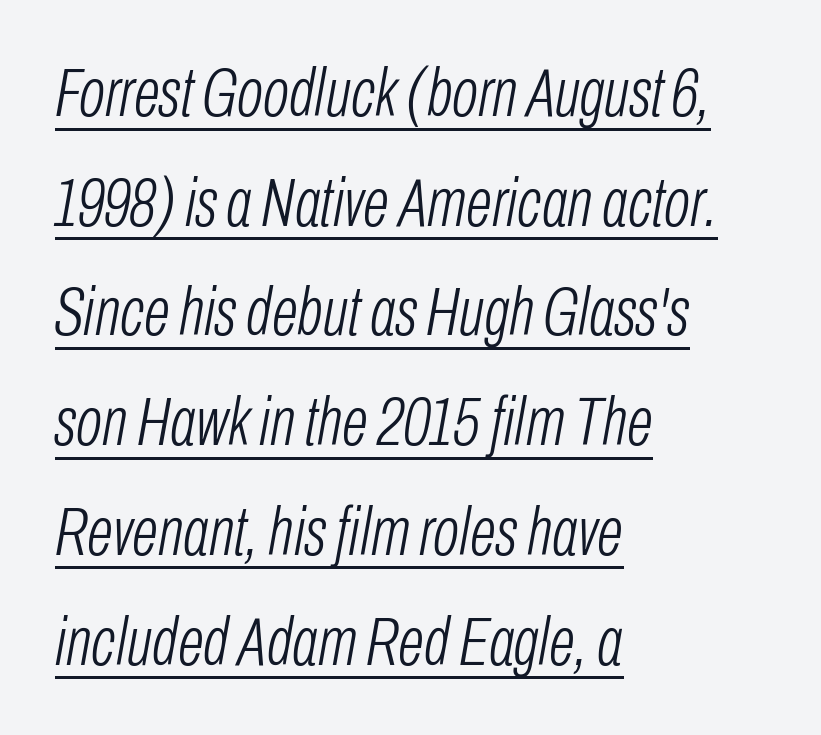
The image shows 69 px light, condensed type, italic (leaning right); set left-aligned, normal line spacing (1.59x), normal letter spacing, underlined; low stroke contrast and a medium x-height.
